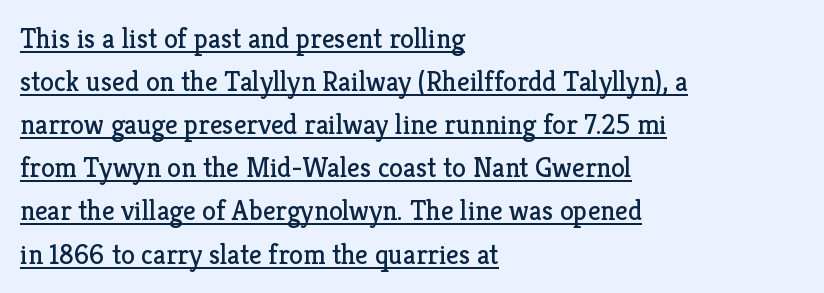
Q: Is the text bold? A: No.
Q: Is the text italic (slanted)? A: No, it is upright.
Q: Is the typeface a serif or a sans-serif typeface? A: Serif.
Q: Is the text underlined? A: Yes.
Q: How is the paragraph aligned? A: Left-aligned.
Q: Is the spacing between letters normal or unusually wide? A: Normal.
Q: Is the spacing between lines tight, normal or loose? A: Normal.
Q: Width (condensed, normal, or wide)? A: Normal.
Q: Stroke contrast? A: Low.
Q: x-height? A: Medium.
Q: Monospaced? A: No.
